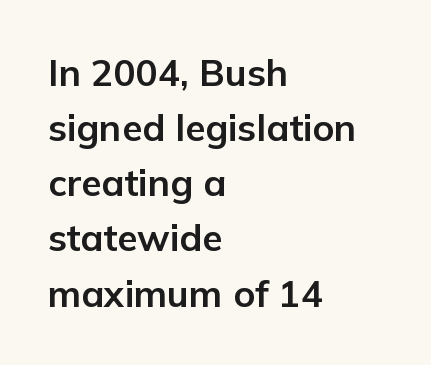
The image shows 37 px bold sans-serif type, upright; set left-aligned, normal line spacing (1.49x), normal letter spacing, not underlined; low stroke contrast and a medium x-height.
